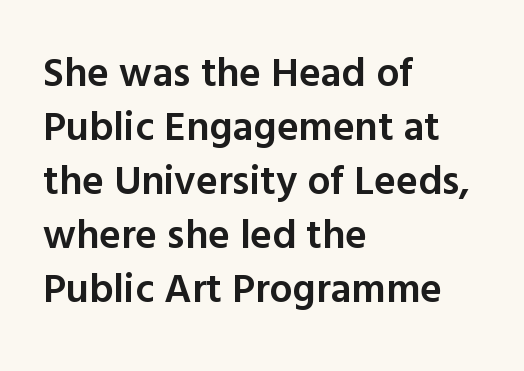
Q: Is the text bold? A: Semi-bold.
Q: Is the text italic (slanted)? A: No, it is upright.
Q: Is the typeface a serif or a sans-serif typeface? A: Sans-serif.
Q: Is the text underlined? A: No.
Q: How is the paragraph aligned? A: Left-aligned.
Q: Is the spacing between letters normal or unusually wide? A: Normal.
Q: Is the spacing between lines tight, normal or loose? A: Normal.
Q: Width (condensed, normal, or wide)? A: Normal.
Q: x-height? A: Medium.
Q: Monospaced? A: No.
